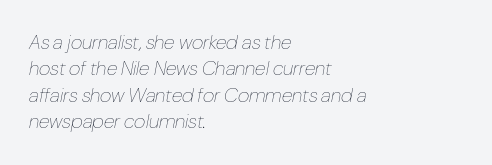
Slanted lettering throughout. Counters stay open thanks to moderate or lighter strokes. Regular leading. Alignment: flush left.
